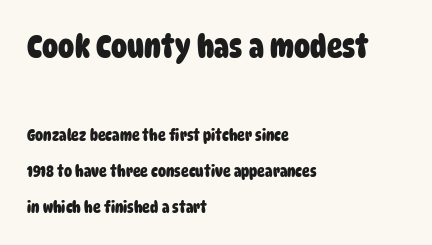
The image shows 32 px heavy, condensed sans-serif type; set left-aligned, loose line spacing (2.26x), normal letter spacing, not underlined; the first (top) block is 2.0x larger; low stroke contrast and a large x-height.
